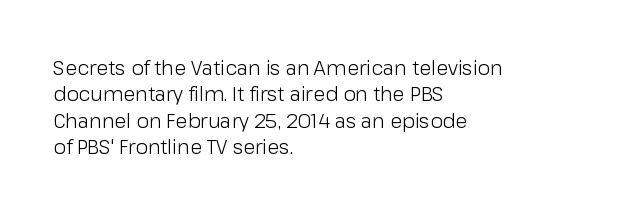
Q: Is the text bold? A: No.
Q: Is the text italic (slanted)? A: No, it is upright.
Q: Is the text underlined? A: No.
Q: How is the paragraph aligned? A: Left-aligned.
Q: Is the spacing between letters normal or unusually wide? A: Normal.
Q: Is the spacing between lines tight, normal or loose? A: Normal.
